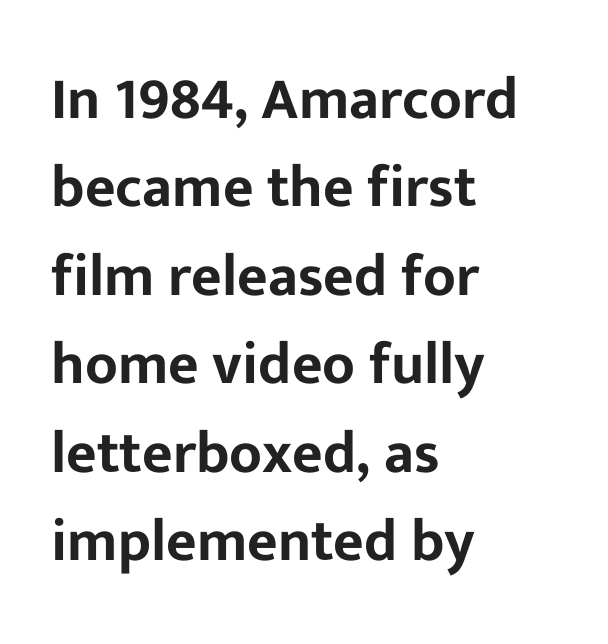
The image shows 59 px sans-serif type, upright; set left-aligned, normal line spacing (1.5x), normal letter spacing, not underlined; low stroke contrast and a medium x-height.
